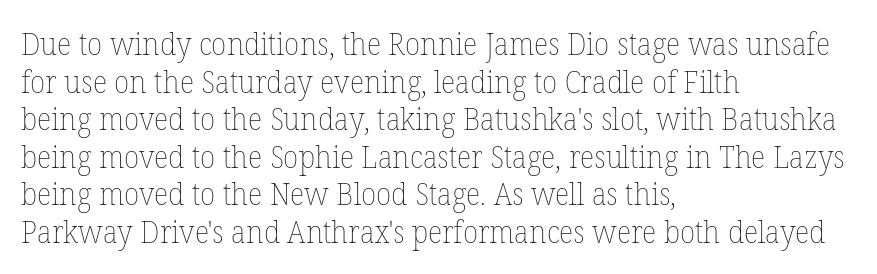
{"italic": "no", "bold": "no", "weight": "thin", "width": "normal", "stroke_contrast": "low", "x_height": "medium", "monospaced": "no", "underline": "no", "align": "left", "line_spacing_ratio": 1.21, "letter_spacing": "normal", "letter_spacing_em": 0.0, "glyph_px": 31}
